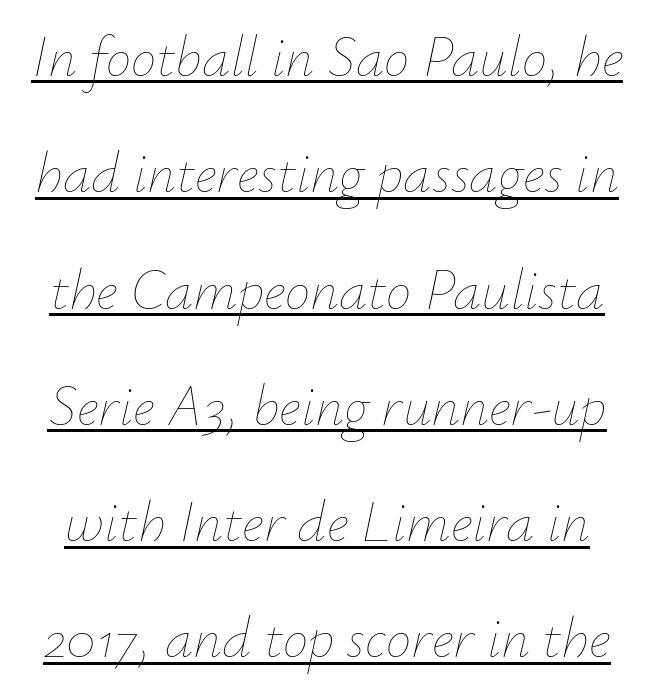
Q: Is the text bold? A: No.
Q: Is the text italic (slanted)? A: Yes, it leans right by about 12 degrees.
Q: Is the text underlined? A: Yes.
Q: Is the spacing between letters normal or unusually wide? A: Normal.
Q: Is the spacing between lines tight, normal or loose? A: Loose.
Q: Width (condensed, normal, or wide)? A: Normal.
Q: Stroke contrast? A: Low.
Q: x-height? A: Small.
Q: Monospaced? A: No.
